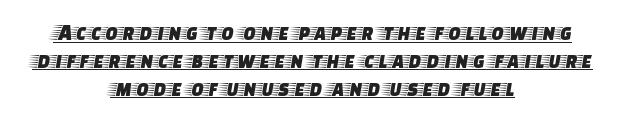
You could call the tracking neutral — neither tight nor loose. Underlining? Definitely there. A centered setting, common on invitations and titles, is used for this passage.
